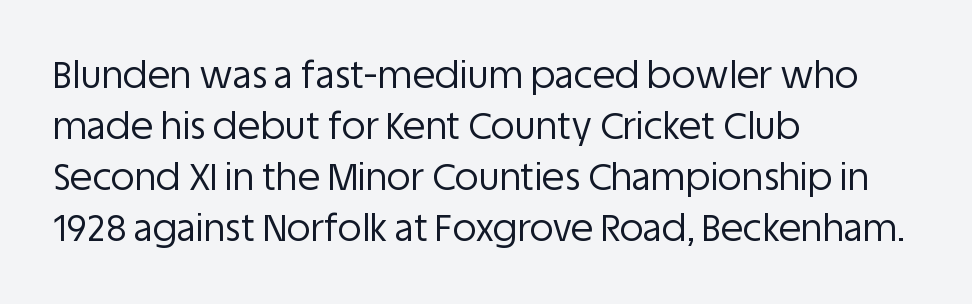
The image shows 37 px regular-weight sans-serif type, upright; set left-aligned, normal line spacing (1.38x), normal letter spacing, not underlined; low stroke contrast and a large x-height.
